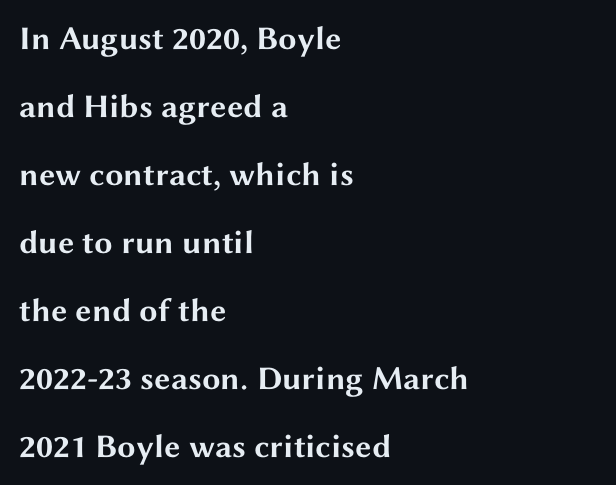
The image shows 33 px bold, wide sans-serif type, upright; set left-aligned, loose line spacing (2.06x), normal letter spacing, not underlined; medium stroke contrast and a medium x-height.
